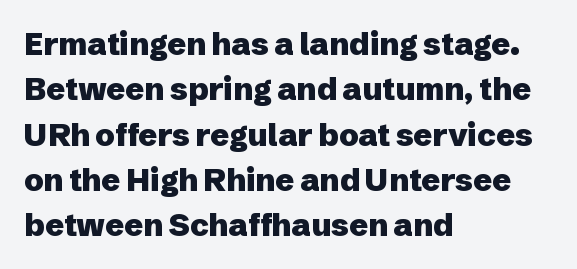
Q: Is the text bold? A: Yes.
Q: Is the text italic (slanted)? A: No, it is upright.
Q: Is the typeface a serif or a sans-serif typeface? A: Sans-serif.
Q: Is the text underlined? A: No.
Q: How is the paragraph aligned? A: Left-aligned.
Q: Is the spacing between letters normal or unusually wide? A: Normal.
Q: Is the spacing between lines tight, normal or loose? A: Normal.
Q: Width (condensed, normal, or wide)? A: Normal.
Q: Stroke contrast? A: Low.
Q: x-height? A: Medium.
Q: Monospaced? A: No.
